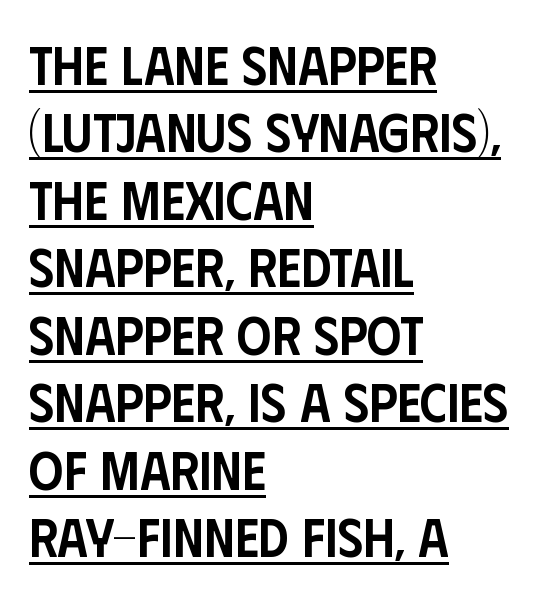
Type style note: lacks serifs. This is the in-between weight designers call semibold or demi. These lines stack with their left ends in a neat column. If you measured baseline to baseline, you'd find a middling distance.
